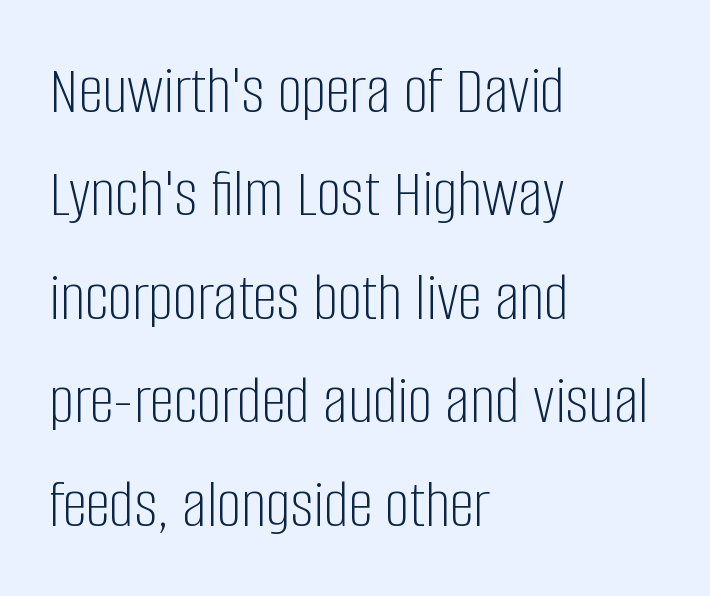
These lines stack with their left ends in a neat column. The font is comparable to plain body text, perhaps lighter. In terms of leading, this rendering sits right in the middle. Character widths vary here, with narrow letters taking less room than wide ones. The type is set solid horizontally, with unmodified tracking. A typesetter would label this face a sans.
